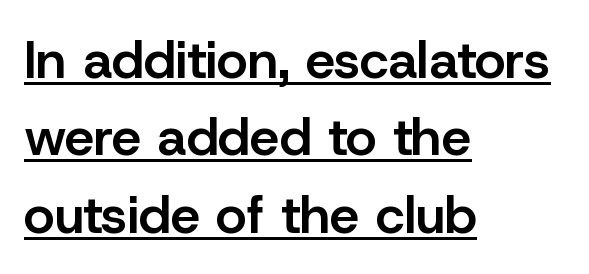
Q: Is the text bold? A: Semi-bold.
Q: Is the text italic (slanted)? A: No, it is upright.
Q: Is the typeface a serif or a sans-serif typeface? A: Sans-serif.
Q: Is the text underlined? A: Yes.
Q: How is the paragraph aligned? A: Left-aligned.
Q: Is the spacing between letters normal or unusually wide? A: Normal.
Q: Is the spacing between lines tight, normal or loose? A: Normal.
Q: Width (condensed, normal, or wide)? A: Normal.
Q: Stroke contrast? A: Low.
Q: x-height? A: Medium.
Q: Monospaced? A: No.
